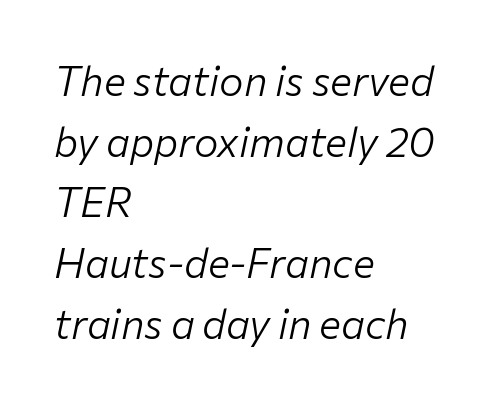
Each stroke keeps to a modest, everyday thickness or less. Spacing between characters is what you'd get straight out of the box. Think of a printed novel: that variable character pitch is what you see here. Words float on clear page, feet unadorned. If you measured baseline to baseline, you'd find a middling distance. Posture: slanted.
